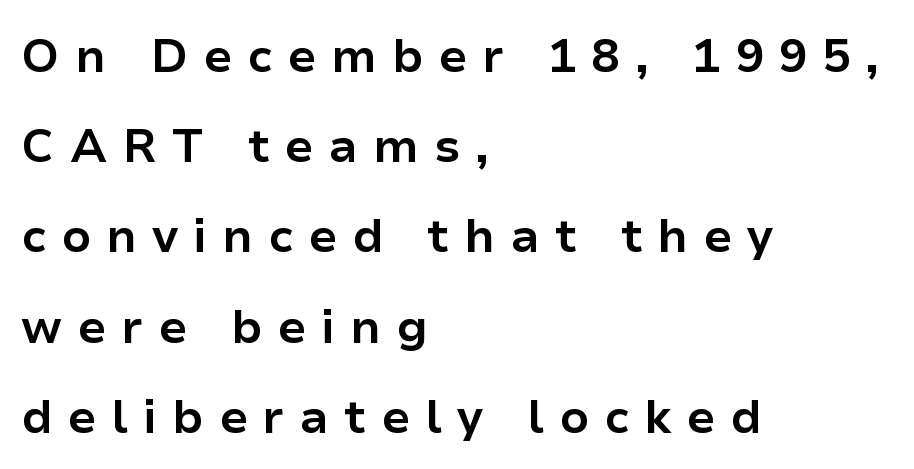
The image shows 47 px bold sans-serif type, upright; set left-aligned, loose line spacing (1.92x), unusually wide letter spacing (+0.32 em), not underlined; low stroke contrast and a medium x-height.
